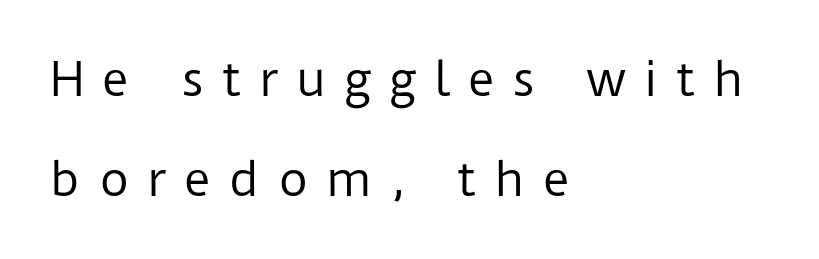
The image shows 46 px regular-weight sans-serif type, upright; set left-aligned, loose line spacing (2.17x), unusually wide letter spacing (+0.39 em), not underlined; low stroke contrast and a medium x-height.
